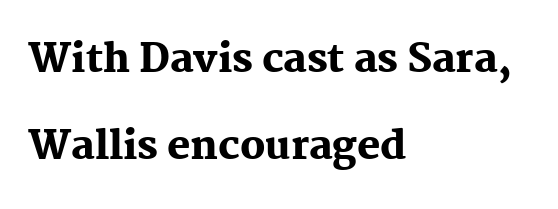
Tracking here is standard; glyphs follow each other at the usual distance. Each letter keeps its own natural width here, so spacing adapts to shape. This rendering features lettering with no underline. The designer went with a serif here, giving each stem small feet. The typesetter chose a ragged-right arrangement here.
